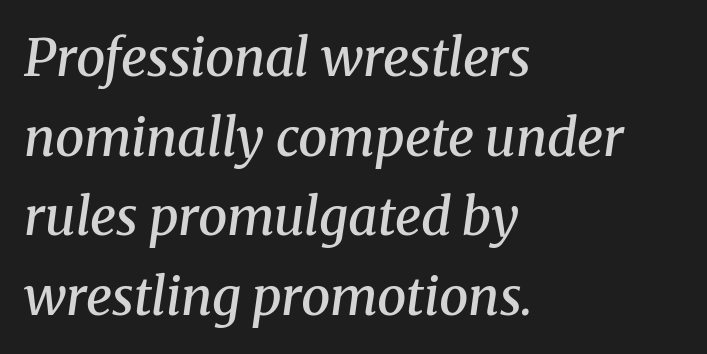
The image shows 52 px semibold serif type, italic (leaning right); set left-aligned, normal line spacing (1.53x), normal letter spacing, not underlined; medium stroke contrast and a medium x-height.
